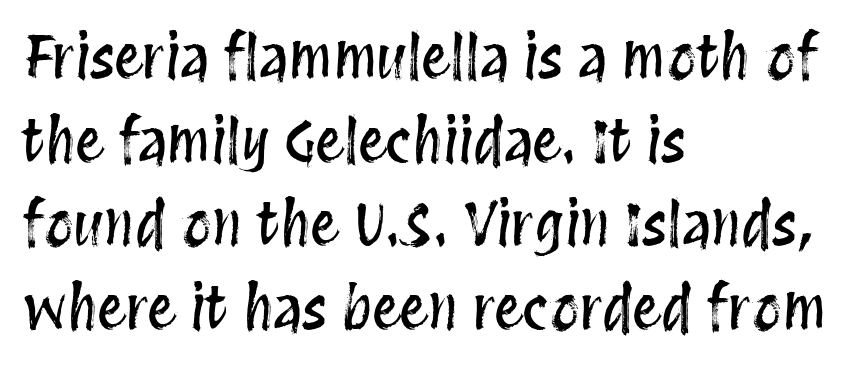
The image shows 58 px condensed type, upright; set left-aligned, normal line spacing (1.44x), normal letter spacing, not underlined; medium stroke contrast and a large x-height.
